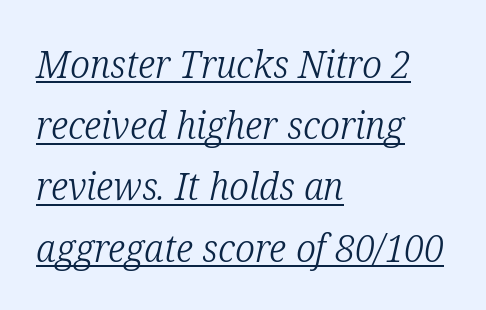
Q: Is the text bold? A: No.
Q: Is the text italic (slanted)? A: Yes, it leans right by about 12 degrees.
Q: Is the typeface a serif or a sans-serif typeface? A: Serif.
Q: Is the text underlined? A: Yes.
Q: How is the paragraph aligned? A: Left-aligned.
Q: Is the spacing between letters normal or unusually wide? A: Normal.
Q: Is the spacing between lines tight, normal or loose? A: Normal.
Q: Width (condensed, normal, or wide)? A: Condensed.
Q: Stroke contrast? A: Low.
Q: x-height? A: Medium.
Q: Monospaced? A: No.
